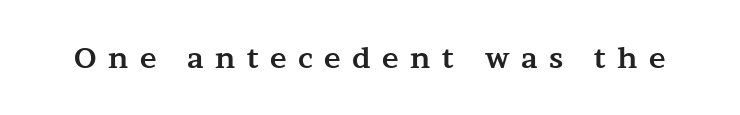
Think of a printed novel: that variable character pitch is what you see here. The font's upright variant was chosen for this text. Does the weight exceed regular? Yes, all the way to bold. Anything drawn beneath the words? Only blank space. Check where the strokes stop: tiny serifs finish them off.
